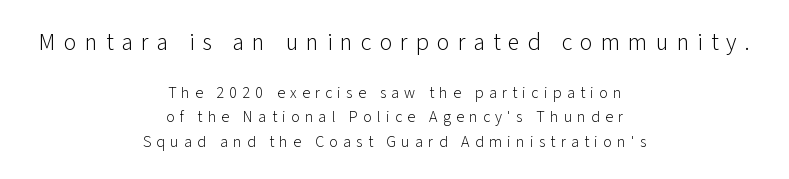
Q: Is the text bold? A: No.
Q: Is the text italic (slanted)? A: No, it is upright.
Q: Is the text underlined? A: No.
Q: How is the paragraph aligned? A: Centered.
Q: Is the spacing between letters normal or unusually wide? A: Unusually wide.
Q: Is the spacing between lines tight, normal or loose? A: Normal.
Q: Which block of text is set in a larger size, the first (top) or the second (bottom)? A: The first (top) one.
